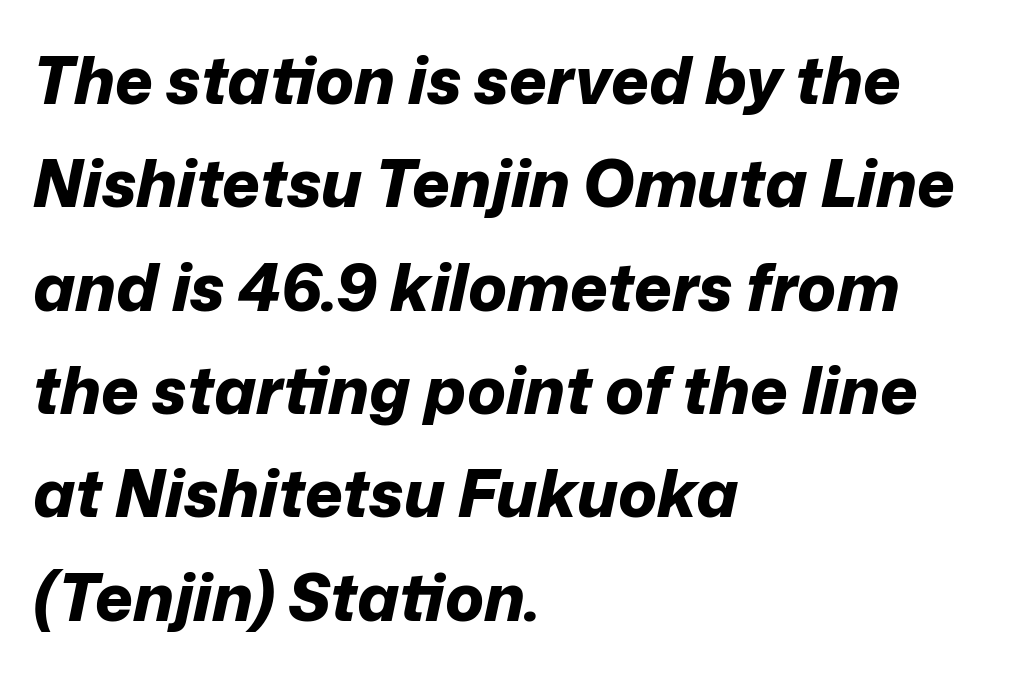
Q: Is the text bold? A: Yes.
Q: Is the text italic (slanted)? A: Yes, it leans right by about 12 degrees.
Q: Is the text underlined? A: No.
Q: How is the paragraph aligned? A: Left-aligned.
Q: Is the spacing between letters normal or unusually wide? A: Normal.
Q: Is the spacing between lines tight, normal or loose? A: Normal.
Q: Width (condensed, normal, or wide)? A: Normal.
Q: Stroke contrast? A: Low.
Q: x-height? A: Medium.
Q: Monospaced? A: No.
